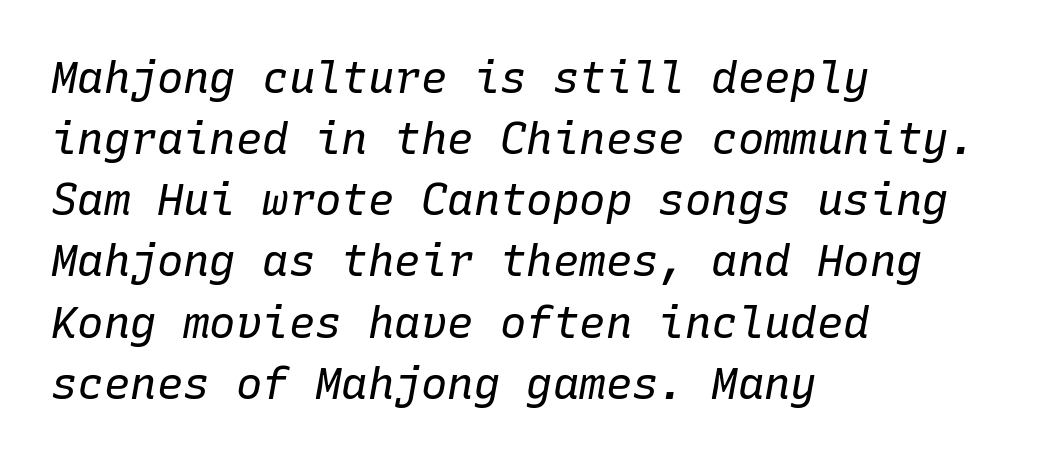
The passage shown is typed in a monospace face where columns stay perfectly aligned. Between one letter and the next there's only the usual sliver of space. Whoever set this chose a conventional vertical rhythm. The space beneath each line is pristine and unruled. Layout note: lines flush left.
